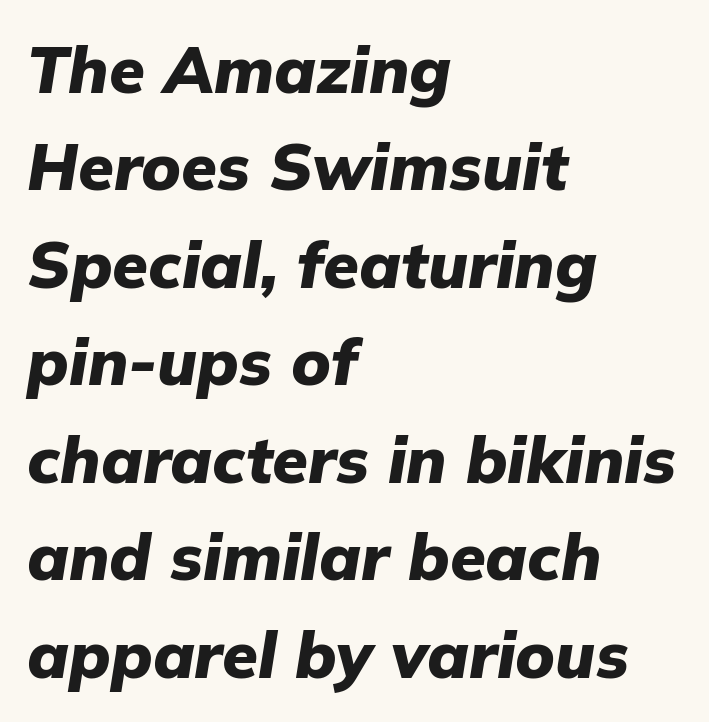
{"italic": "yes", "lean": "right", "slant_degrees": 9, "bold": "yes", "weight": "heavy", "width": "normal", "stroke_contrast": "low", "x_height": "medium", "monospaced": "no", "underline": "no", "align": "left", "line_spacing": "normal", "line_spacing_ratio": 1.5, "letter_spacing": "normal", "letter_spacing_em": 0.0, "glyph_px": 65}
